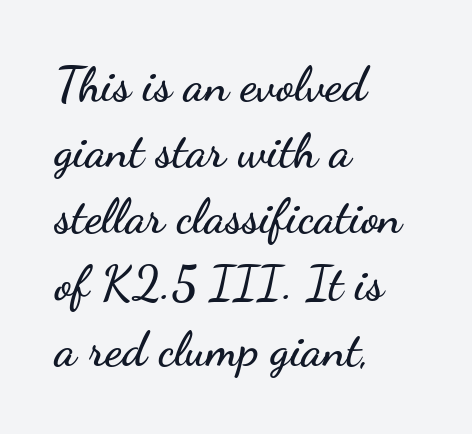
Q: Is the text italic (slanted)? A: Yes.
Q: Is the typeface a serif or a sans-serif typeface? A: Sans-serif.
Q: Is the text underlined? A: No.
Q: How is the paragraph aligned? A: Left-aligned.
Q: Is the spacing between letters normal or unusually wide? A: Normal.
Q: Is the spacing between lines tight, normal or loose? A: Normal.
Q: Width (condensed, normal, or wide)? A: Wide.
Q: Stroke contrast? A: Low.
Q: x-height? A: Small.
Q: Monospaced? A: No.
